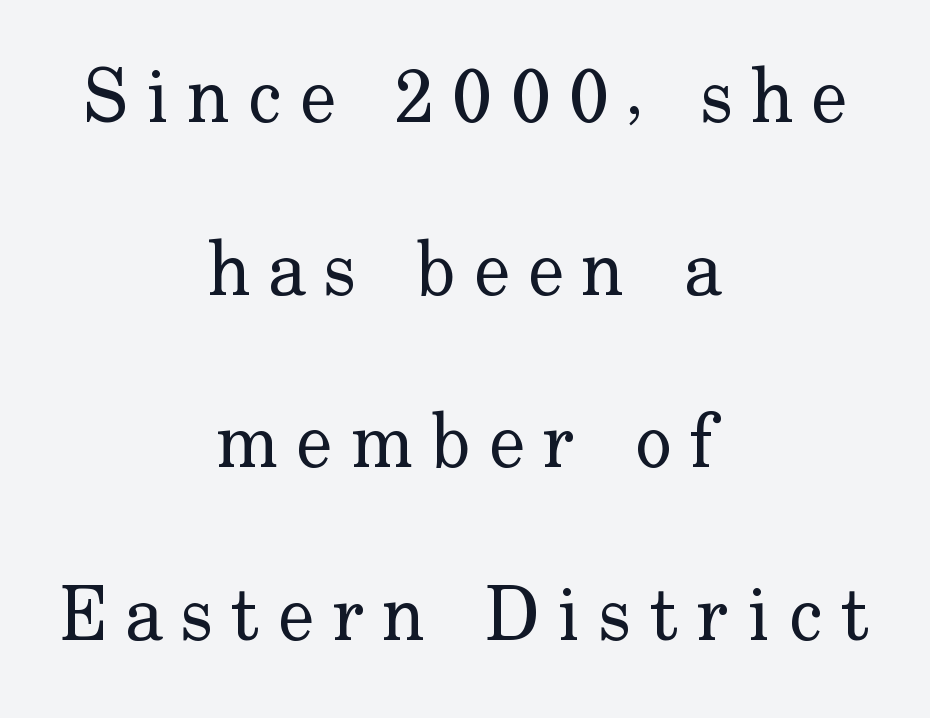
{"serif": "yes", "italic": "no", "bold": "no", "weight": "regular", "width": "normal", "stroke_contrast": "low", "x_height": "small", "monospaced": "no", "underline": "no", "align": "center", "line_spacing": "loose", "line_spacing_ratio": 2.27, "letter_spacing": "wide", "letter_spacing_em": 0.24, "glyph_px": 76}
